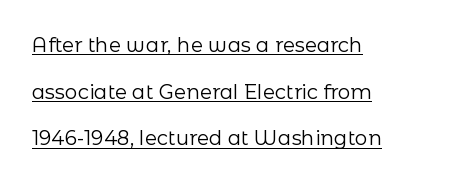
{"italic": "no", "bold": "no", "underline": "yes", "align": "left", "line_spacing": "loose", "line_spacing_ratio": 2.33, "letter_spacing": "normal", "letter_spacing_em": 0.0, "glyph_px": 20}
